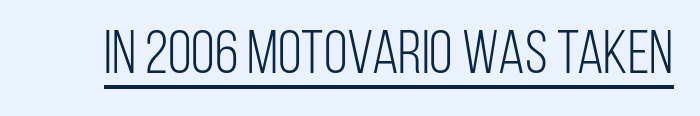
Q: Is the text bold? A: No.
Q: Is the text italic (slanted)? A: No, it is upright.
Q: Is the typeface a serif or a sans-serif typeface? A: Sans-serif.
Q: Is the text underlined? A: Yes.
Q: Is the spacing between letters normal or unusually wide? A: Normal.
Q: Width (condensed, normal, or wide)? A: Condensed.
Q: Stroke contrast? A: Low.
Q: x-height? A: Large.
Q: Monospaced? A: No.
